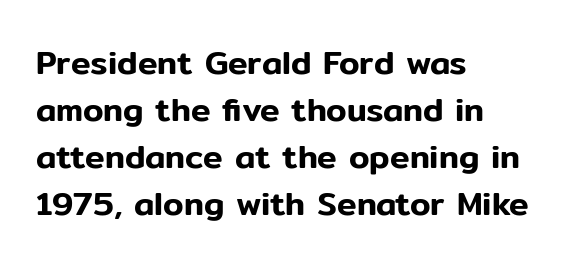
The image shows 33 px sans-serif type, upright; set left-aligned, normal line spacing (1.42x), normal letter spacing, not underlined; low stroke contrast and a medium x-height.
